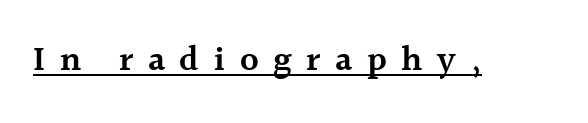
Q: Is the text bold? A: Semi-bold.
Q: Is the text italic (slanted)? A: No, it is upright.
Q: Is the typeface a serif or a sans-serif typeface? A: Serif.
Q: Is the text underlined? A: Yes.
Q: Is the spacing between letters normal or unusually wide? A: Unusually wide.
Q: Width (condensed, normal, or wide)? A: Normal.
Q: x-height? A: Medium.
Q: Monospaced? A: No.
